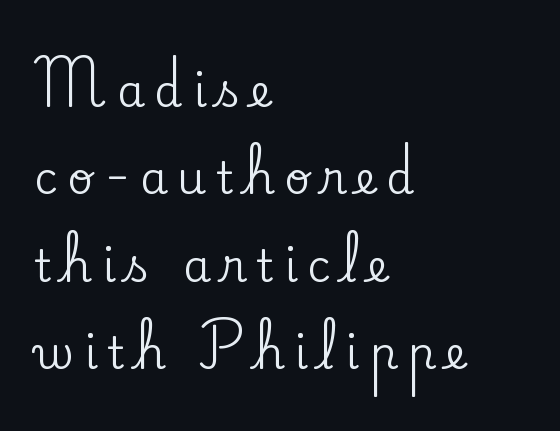
Q: Is the text italic (slanted)? A: No, it is upright.
Q: Is the typeface a serif or a sans-serif typeface? A: Serif.
Q: Is the text underlined? A: No.
Q: How is the paragraph aligned? A: Left-aligned.
Q: Is the spacing between letters normal or unusually wide? A: Unusually wide.
Q: Is the spacing between lines tight, normal or loose? A: Loose.
Q: Width (condensed, normal, or wide)? A: Normal.
Q: Stroke contrast? A: Low.
Q: x-height? A: Small.
Q: Monospaced? A: No.
